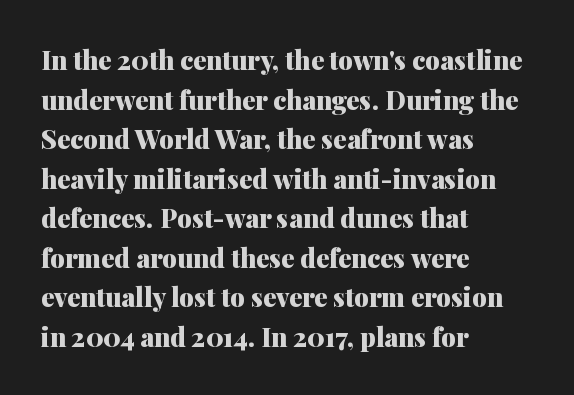
Q: Is the text bold? A: Yes.
Q: Is the text italic (slanted)? A: No, it is upright.
Q: Is the text underlined? A: No.
Q: How is the paragraph aligned? A: Left-aligned.
Q: Is the spacing between letters normal or unusually wide? A: Normal.
Q: Is the spacing between lines tight, normal or loose? A: Normal.
